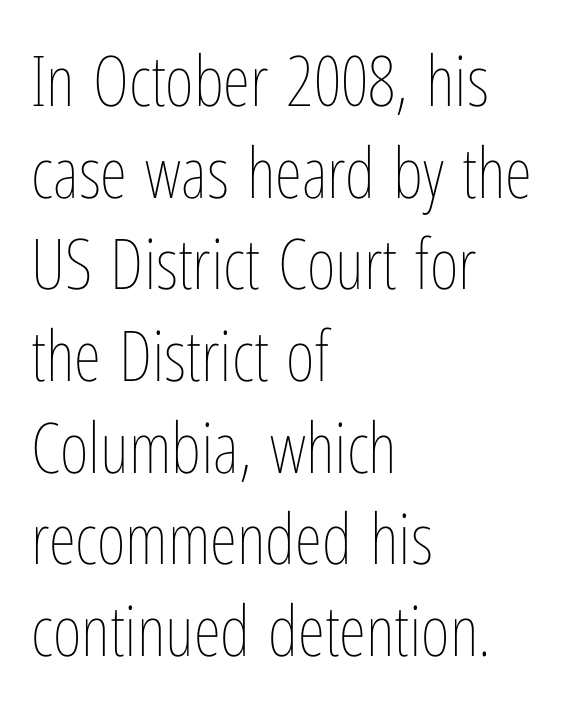
The lines in this sample share a left origin and differ only in where they stop. Is this a heavy cut? Hardly; it is regular or lighter. Rendered with straight, roman letterforms. Anything drawn beneath the words? Only blank space. Spacing verdict: proportional, widths tailored to each character.
